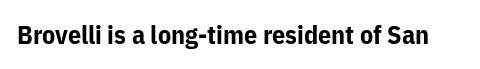
{"italic": "no", "bold": "yes", "underline": "no", "letter_spacing": "normal", "letter_spacing_em": 0.0, "glyph_px": 26}
